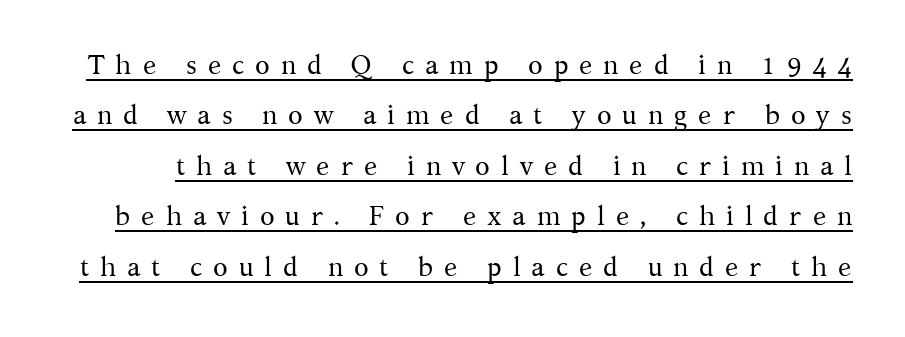
{"italic": "no", "bold": "no", "underline": "yes", "line_spacing_ratio": 1.87, "letter_spacing": "wide", "letter_spacing_em": 0.4, "glyph_px": 27}
